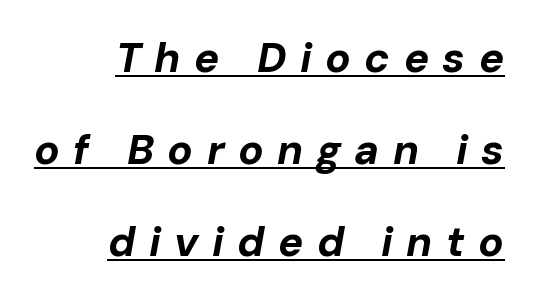
{"italic": "yes", "lean": "right", "slant_degrees": 10, "bold": "yes", "weight": "bold", "width": "normal", "stroke_contrast": "low", "x_height": "medium", "monospaced": "no", "underline": "yes", "align": "right", "line_spacing": "loose", "line_spacing_ratio": 2.19, "letter_spacing": "wide", "letter_spacing_em": 0.32, "glyph_px": 42}
